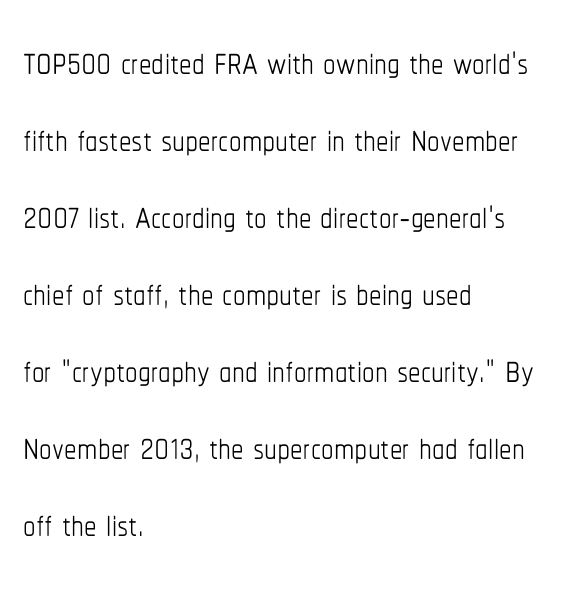
The passage shown has conventional tracking throughout. A roman cut, with each character standing at attention. The lines are quadded left. No chunkiness to these letters — they're not bold.
